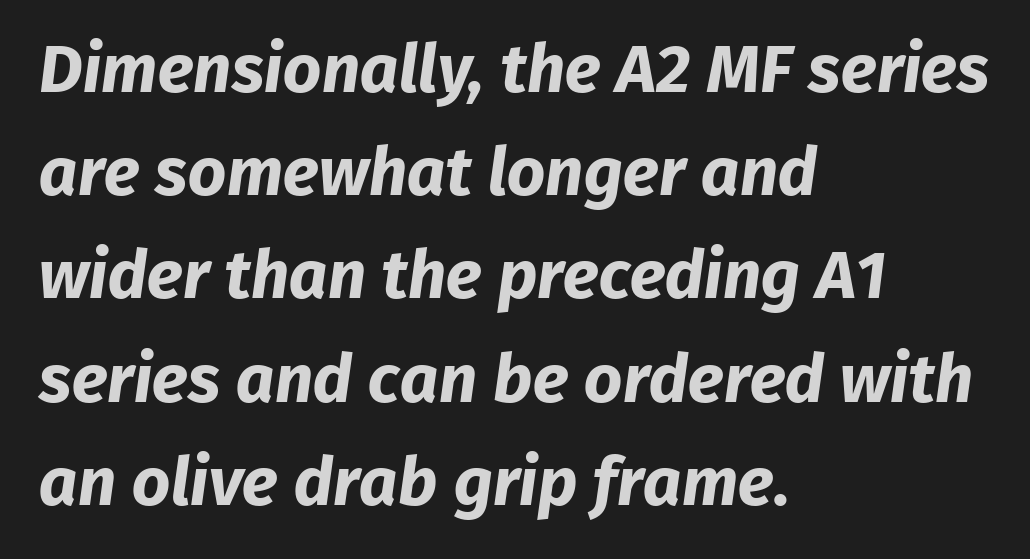
The image shows 67 px bold sans-serif type; set left-aligned, normal line spacing (1.54x), normal letter spacing, not underlined; low stroke contrast and a medium x-height.
